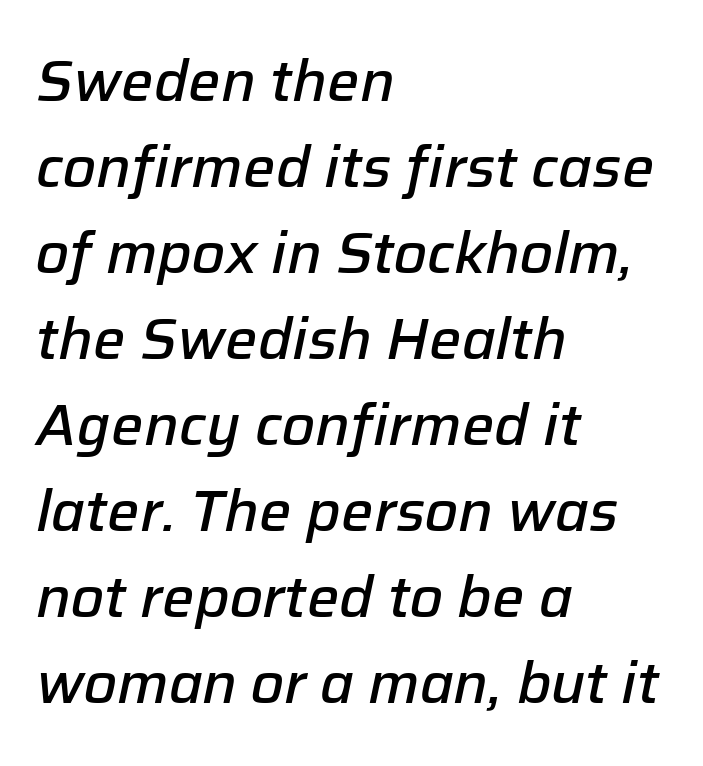
The image shows 57 px semibold type, italic (leaning right); set left-aligned, normal line spacing (1.51x), normal letter spacing, not underlined; low stroke contrast and a medium x-height.
